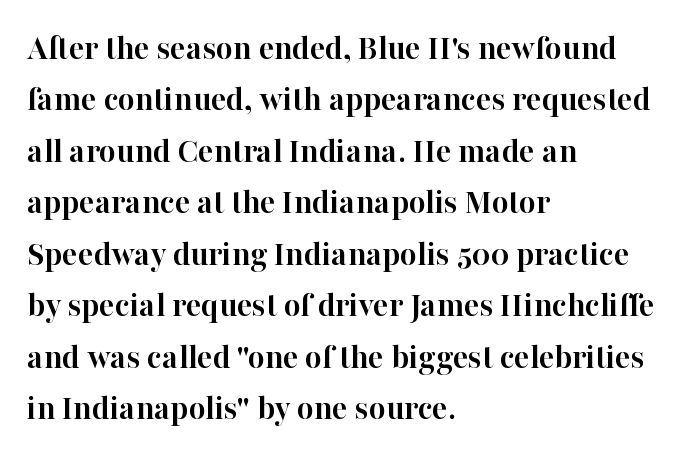
Q: Is the text bold? A: Yes.
Q: Is the text italic (slanted)? A: No, it is upright.
Q: Is the typeface a serif or a sans-serif typeface? A: Serif.
Q: Is the text underlined? A: No.
Q: How is the paragraph aligned? A: Left-aligned.
Q: Is the spacing between letters normal or unusually wide? A: Normal.
Q: Is the spacing between lines tight, normal or loose? A: Normal.
Q: Width (condensed, normal, or wide)? A: Normal.
Q: Stroke contrast? A: High.
Q: x-height? A: Medium.
Q: Monospaced? A: No.
